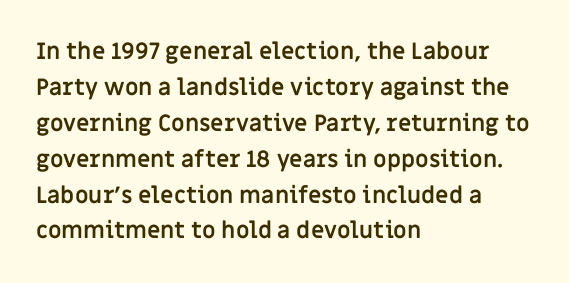
{"italic": "no", "bold": "yes", "underline": "no", "align": "left", "line_spacing": "normal", "line_spacing_ratio": 1.56, "letter_spacing": "normal", "letter_spacing_em": 0.0, "glyph_px": 23}
